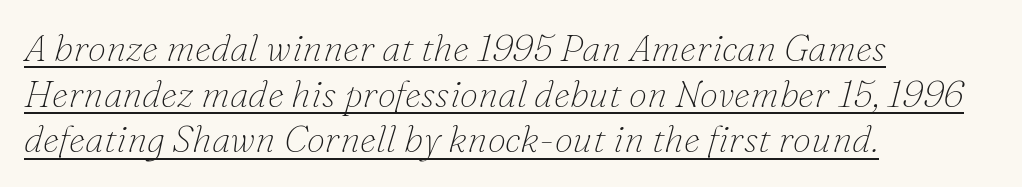
{"serif": "yes", "italic": "yes", "lean": "right", "slant_degrees": 16, "bold": "no", "weight": "thin", "width": "normal", "stroke_contrast": "low", "x_height": "small", "monospaced": "no", "underline": "yes", "align": "left", "line_spacing_ratio": 1.23, "letter_spacing": "normal", "letter_spacing_em": 0.0, "glyph_px": 37}
